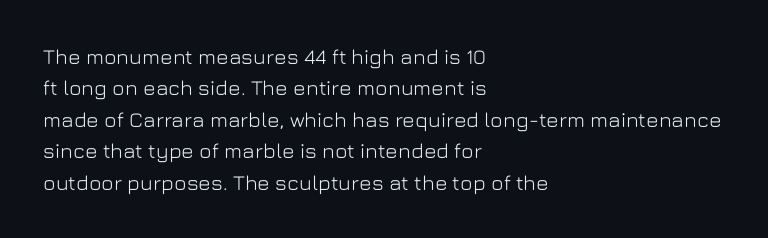
Unmarked baselines from the first word to the last. Every character sits straight up, as roman type does. The lines in this sample share a left origin and differ only in where they stop. Summary of vertical rhythm: regular, with standard interline spacing. Inter-character spacing is left at the font's built-in metrics.
